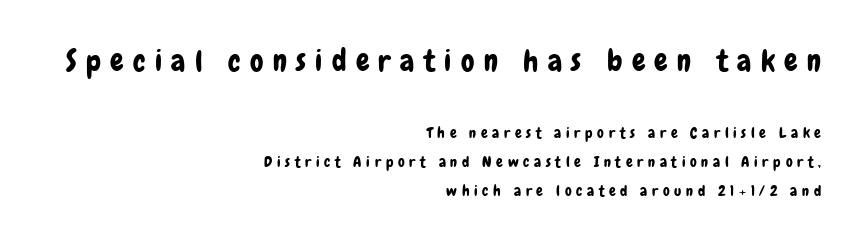
The image shows 30 px condensed sans-serif type, upright; set right-aligned, loose line spacing (1.94x), unusually wide letter spacing (+0.31 em), not underlined; the first (top) block is 2.0x larger; low stroke contrast and a medium x-height.
